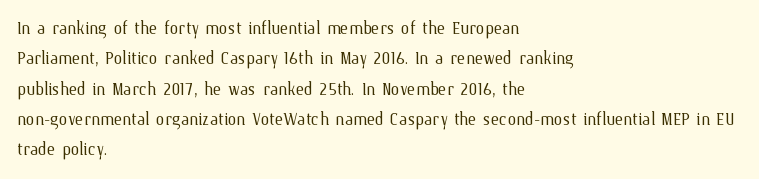
The image shows 22 px text type, upright; set left-aligned, normal line spacing (1.38x), normal letter spacing, not underlined.
